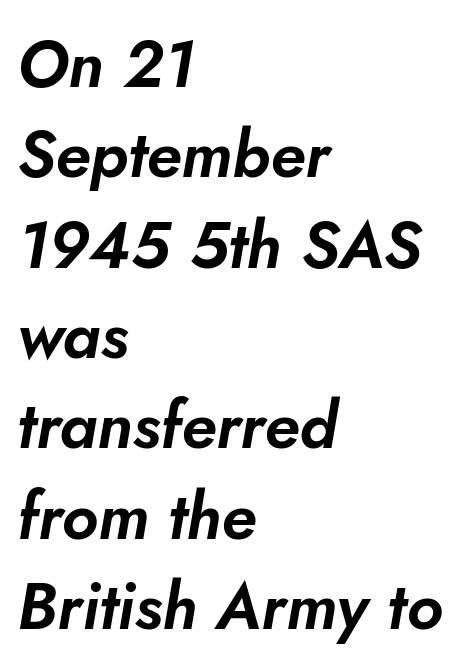
Q: Is the text italic (slanted)? A: Yes, it leans right by about 10 degrees.
Q: Is the text underlined? A: No.
Q: How is the paragraph aligned? A: Left-aligned.
Q: Is the spacing between letters normal or unusually wide? A: Normal.
Q: Is the spacing between lines tight, normal or loose? A: Normal.
Q: Width (condensed, normal, or wide)? A: Normal.
Q: Stroke contrast? A: Low.
Q: x-height? A: Small.
Q: Monospaced? A: No.
